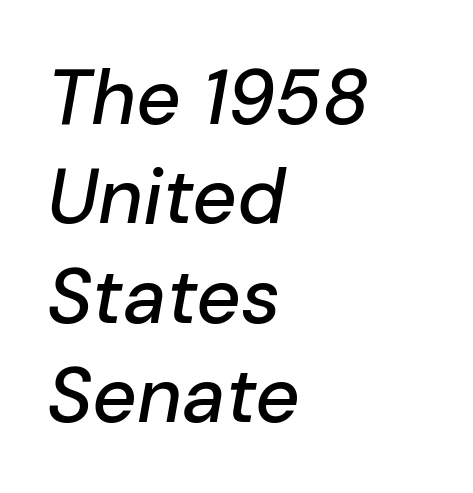
The words here are not underlined. A typesetter would call this proportional, since set widths differ per character. In terms of posture, this sample is oblique. Interline gaps are of average width in this sample.
